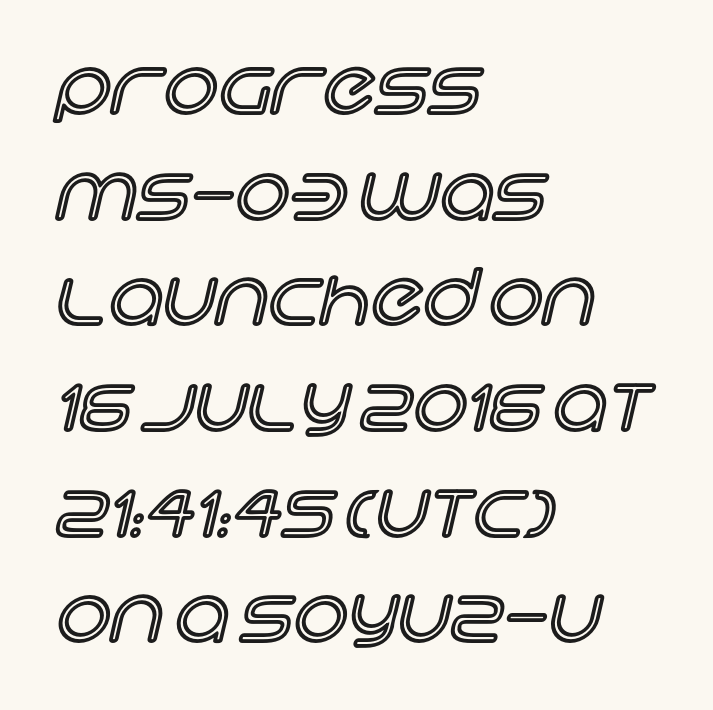
The gap between lines stays unmarked. Tracking value appears to be zero — textbook default spacing. Leading: standard.
